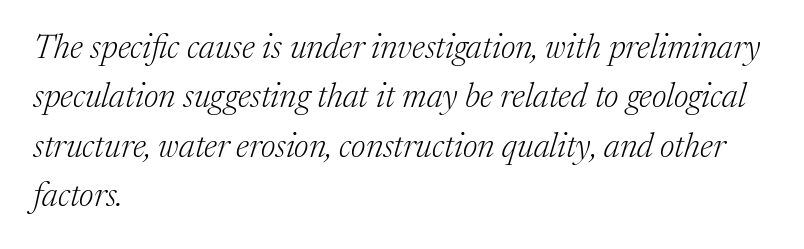
Q: Is the text bold? A: No.
Q: Is the text italic (slanted)? A: Yes, it leans right by about 17 degrees.
Q: Is the typeface a serif or a sans-serif typeface? A: Serif.
Q: Is the text underlined? A: No.
Q: How is the paragraph aligned? A: Left-aligned.
Q: Is the spacing between letters normal or unusually wide? A: Normal.
Q: Is the spacing between lines tight, normal or loose? A: Normal.
Q: Width (condensed, normal, or wide)? A: Normal.
Q: Stroke contrast? A: Medium.
Q: x-height? A: Medium.
Q: Monospaced? A: No.
